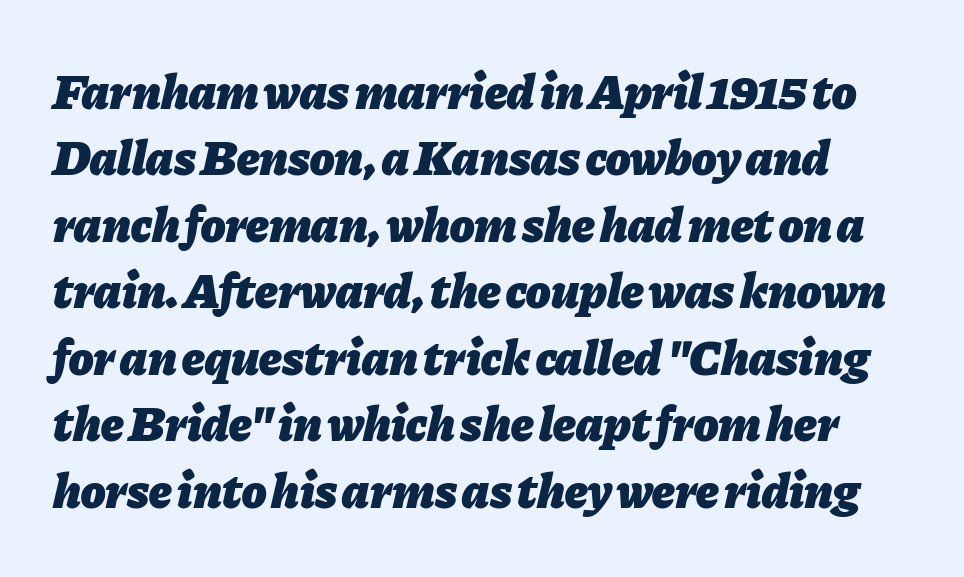
The image shows 50 px heavy type, italic (leaning right); set normal line spacing (1.33x), normal letter spacing, not underlined; low stroke contrast and a medium x-height.
